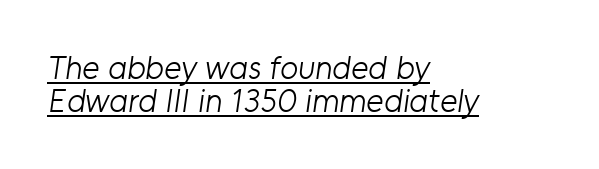
Underlined type. Between one letter and the next there's only the usual sliver of space. A typesetter would call this proportional, since set widths differ per character. Where is the straight margin? On the left. The typeface has the unassuming heft of standard copy or less.
